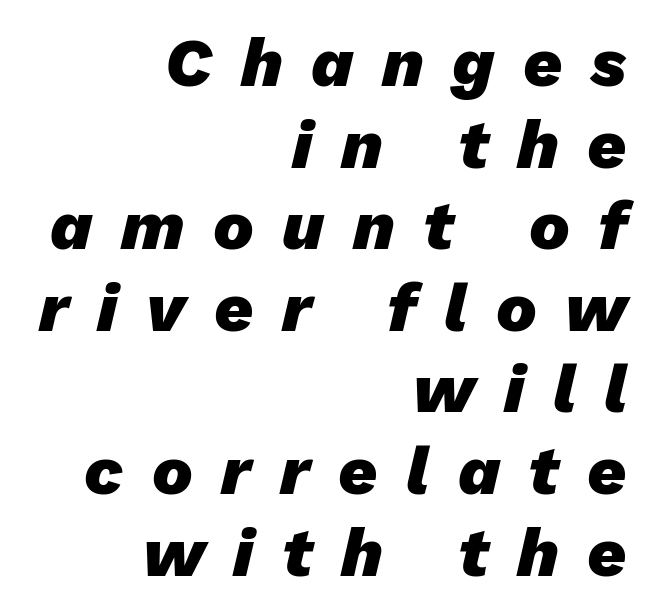
{"italic": "yes", "lean": "right", "slant_degrees": 13, "bold": "yes", "weight": "heavy", "width": "normal", "stroke_contrast": "low", "x_height": "medium", "monospaced": "no", "underline": "no", "align": "right", "line_spacing_ratio": 1.2, "letter_spacing": "wide", "letter_spacing_em": 0.42, "glyph_px": 68}
